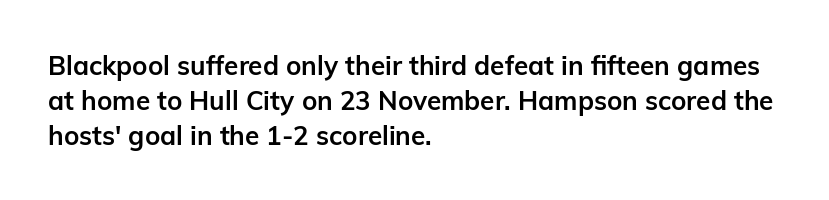
The baseline area is clear. The lines in this sample share a left origin and differ only in where they stop. The type is set solid horizontally, with unmodified tracking. Compared with typical paragraphs, the rows here are spaced about the same. Thick stems and heavy bowls — unmistakably bold. Ascenders rise straight up at ninety degrees.
